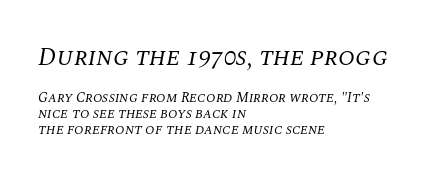
Q: Is the text bold? A: No.
Q: Is the text italic (slanted)? A: Yes, it leans right by about 10 degrees.
Q: Is the text underlined? A: No.
Q: How is the paragraph aligned? A: Left-aligned.
Q: Is the spacing between letters normal or unusually wide? A: Normal.
Q: Is the spacing between lines tight, normal or loose? A: Tight.
Q: Which block of text is set in a larger size, the first (top) or the second (bottom)? A: The first (top) one.
